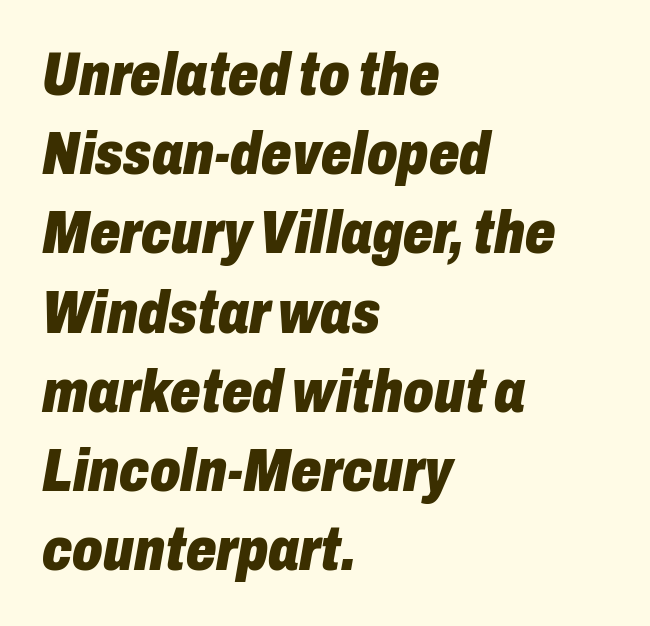
{"italic": "yes", "lean": "right", "slant_degrees": 10, "bold": "yes", "weight": "heavy", "width": "condensed", "stroke_contrast": "low", "x_height": "medium", "monospaced": "no", "underline": "no", "align": "left", "line_spacing": "normal", "line_spacing_ratio": 1.32, "letter_spacing": "normal", "letter_spacing_em": 0.0, "glyph_px": 60}
